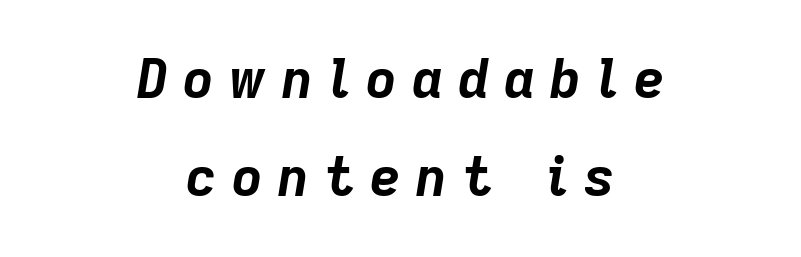
The image shows 53 px bold type, italic (leaning right); set centered, line spacing 1.84x, unusually wide letter spacing (+0.29 em), not underlined; low stroke contrast and a medium x-height.
